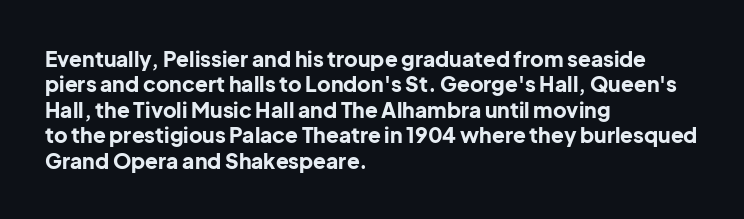
Q: Is the text bold? A: Yes.
Q: Is the text italic (slanted)? A: No, it is upright.
Q: Is the text underlined? A: No.
Q: How is the paragraph aligned? A: Left-aligned.
Q: Is the spacing between letters normal or unusually wide? A: Normal.
